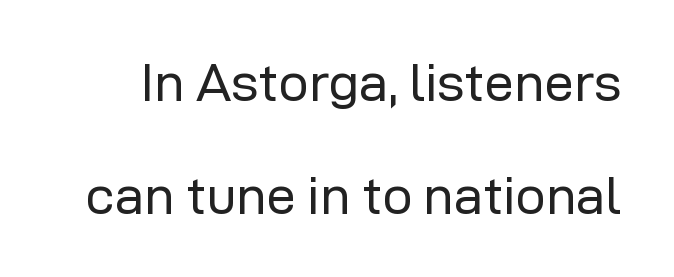
{"serif": "no", "italic": "no", "bold": "no", "weight": "regular", "width": "normal", "stroke_contrast": "low", "x_height": "medium", "monospaced": "no", "underline": "no", "line_spacing": "loose", "line_spacing_ratio": 2.13, "letter_spacing": "normal", "letter_spacing_em": 0.0, "glyph_px": 53}
